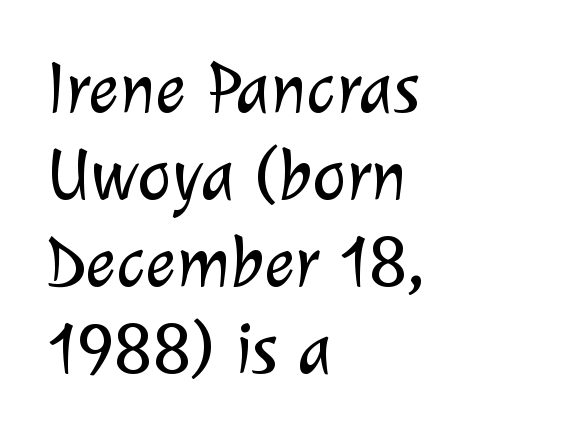
{"serif": "no", "bold": "no", "weight": "light", "width": "normal", "stroke_contrast": "low", "x_height": "medium", "monospaced": "no", "underline": "no", "align": "left", "line_spacing_ratio": 1.21, "letter_spacing": "normal", "letter_spacing_em": 0.0, "glyph_px": 72}
